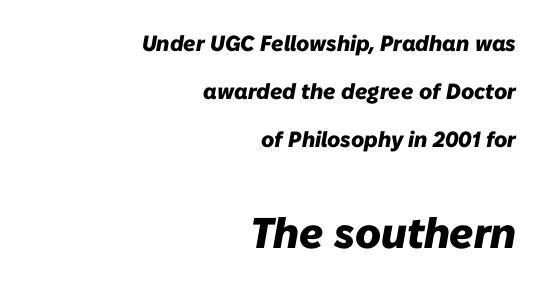
{"italic": "yes", "lean": "right", "slant_degrees": 10, "bold": "yes", "weight": "heavy", "width": "normal", "stroke_contrast": "low", "x_height": "medium", "monospaced": "no", "underline": "no", "align": "right", "line_spacing": "loose", "line_spacing_ratio": 2.18, "letter_spacing": "normal", "letter_spacing_em": 0.0, "larger_block": "second", "size_ratio": 1.95, "glyph_px": 43}
